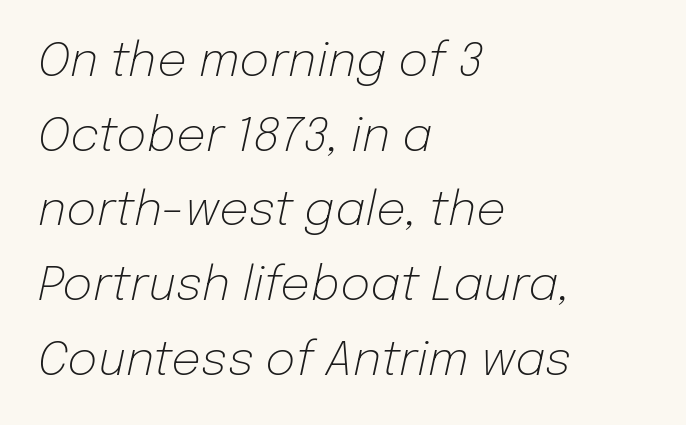
Q: Is the text bold? A: No.
Q: Is the text italic (slanted)? A: Yes, it leans right by about 12 degrees.
Q: Is the text underlined? A: No.
Q: How is the paragraph aligned? A: Left-aligned.
Q: Is the spacing between letters normal or unusually wide? A: Normal.
Q: Is the spacing between lines tight, normal or loose? A: Normal.
Q: Width (condensed, normal, or wide)? A: Normal.
Q: Stroke contrast? A: Low.
Q: x-height? A: Medium.
Q: Monospaced? A: No.
